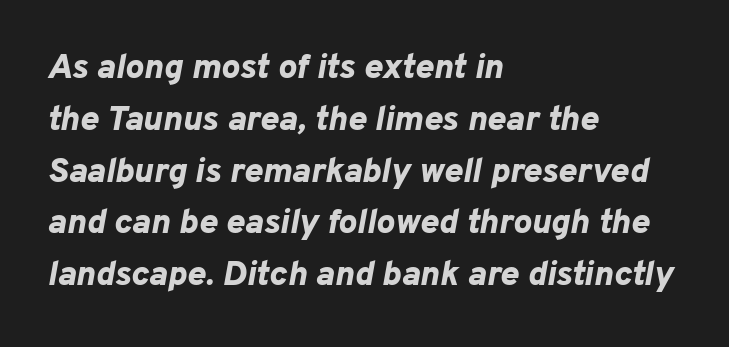
The image shows 35 px bold type, italic (leaning right); set left-aligned, normal line spacing (1.48x), normal letter spacing, not underlined; low stroke contrast and a medium x-height.
